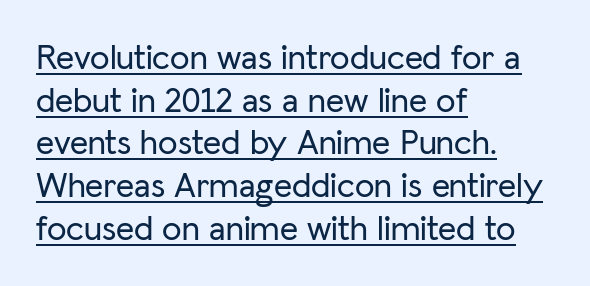
{"serif": "no", "italic": "no", "width": "normal", "stroke_contrast": "low", "x_height": "medium", "monospaced": "no", "underline": "yes", "align": "left", "line_spacing_ratio": 1.22, "letter_spacing": "normal", "letter_spacing_em": 0.0, "glyph_px": 35}
